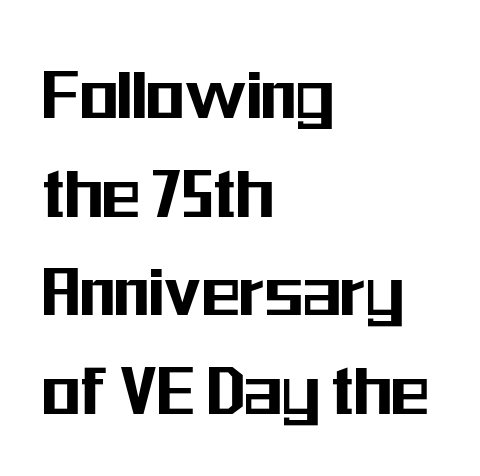
The image shows 79 px condensed sans-serif type, upright; set left-aligned, normal line spacing (1.25x), normal letter spacing, not underlined; medium stroke contrast and a medium x-height.
